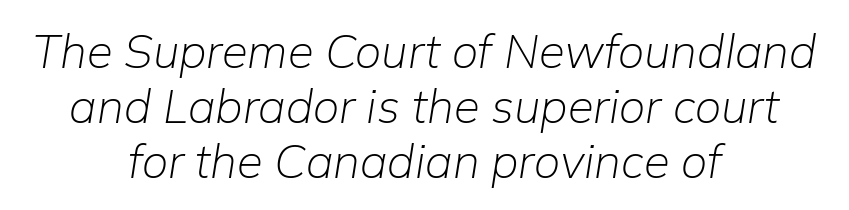
Q: Is the text bold? A: No.
Q: Is the text italic (slanted)? A: Yes, it leans right by about 9 degrees.
Q: Is the text underlined? A: No.
Q: How is the paragraph aligned? A: Centered.
Q: Is the spacing between letters normal or unusually wide? A: Normal.
Q: Width (condensed, normal, or wide)? A: Normal.
Q: Stroke contrast? A: Low.
Q: x-height? A: Medium.
Q: Monospaced? A: No.
